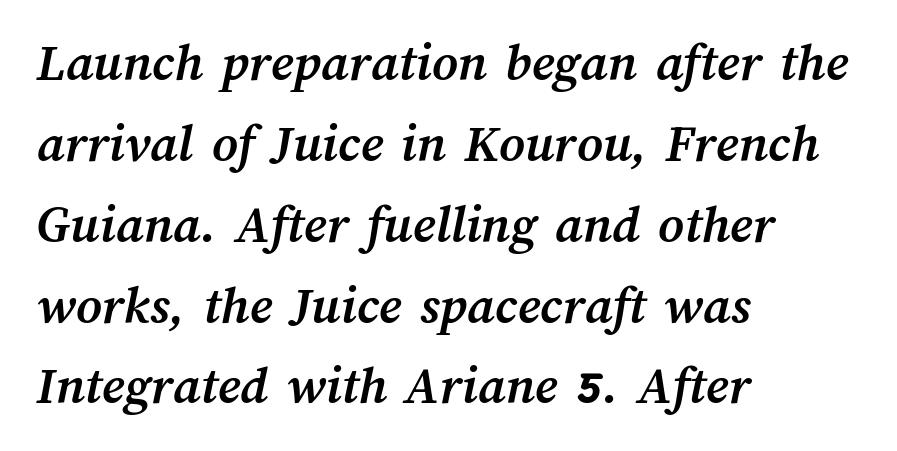
{"bold": "yes", "weight": "semibold", "width": "normal", "stroke_contrast": "medium", "x_height": "medium", "monospaced": "no", "underline": "no", "align": "left", "line_spacing": "normal", "line_spacing_ratio": 1.47, "letter_spacing": "normal", "letter_spacing_em": 0.0, "glyph_px": 55}
